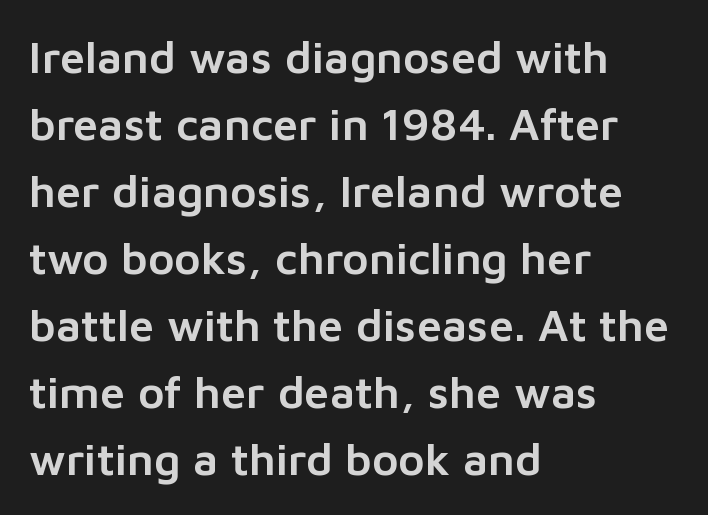
{"serif": "no", "italic": "no", "width": "normal", "stroke_contrast": "low", "x_height": "medium", "monospaced": "no", "underline": "no", "align": "left", "line_spacing": "normal", "line_spacing_ratio": 1.49, "letter_spacing": "normal", "letter_spacing_em": 0.0, "glyph_px": 45}
